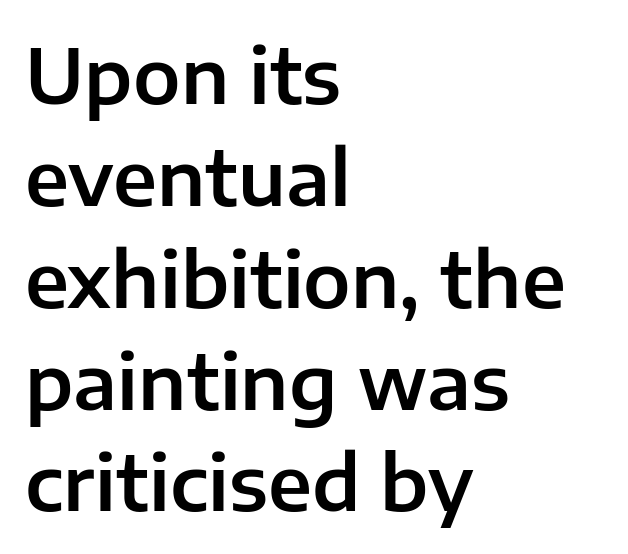
{"serif": "no", "italic": "no", "width": "normal", "stroke_contrast": "low", "x_height": "medium", "monospaced": "no", "underline": "no", "align": "left", "line_spacing": "normal", "line_spacing_ratio": 1.34, "letter_spacing": "normal", "letter_spacing_em": 0.0, "glyph_px": 76}
